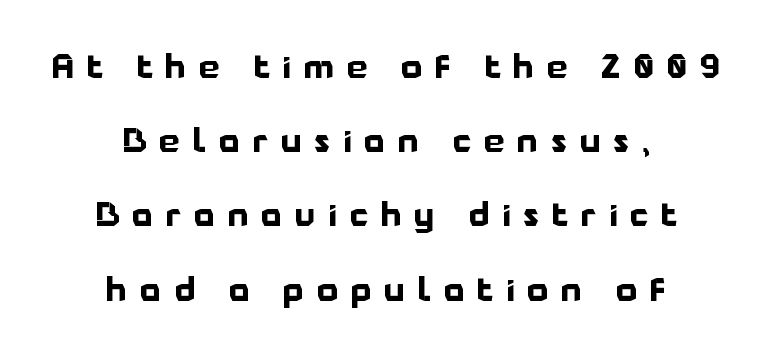
{"serif": "no", "italic": "no", "bold": "yes", "weight": "bold", "width": "normal", "stroke_contrast": "low", "x_height": "medium", "monospaced": "no", "underline": "no", "align": "center", "line_spacing": "loose", "line_spacing_ratio": 2.25, "letter_spacing": "wide", "letter_spacing_em": 0.39, "glyph_px": 33}
